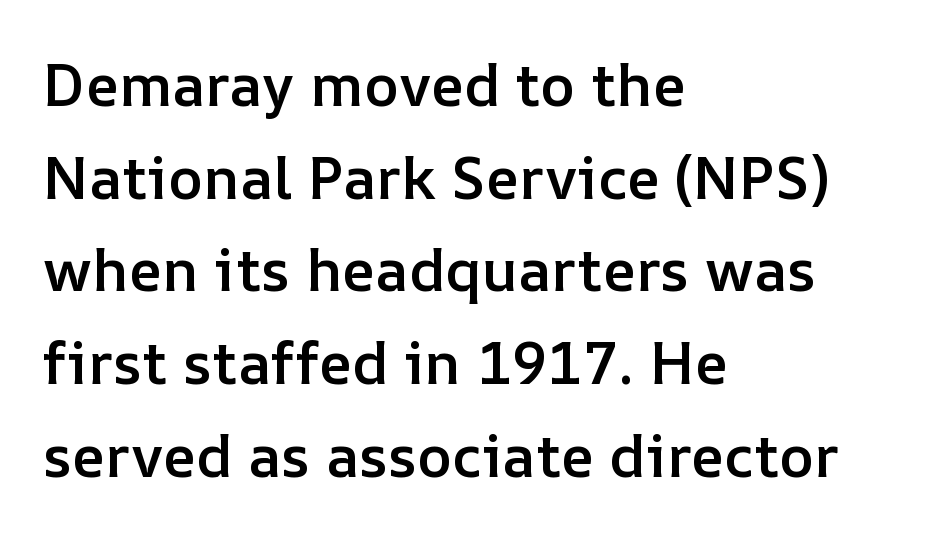
The image shows 59 px semibold type, upright; set left-aligned, normal line spacing (1.57x), normal letter spacing, not underlined; low stroke contrast and a medium x-height.
